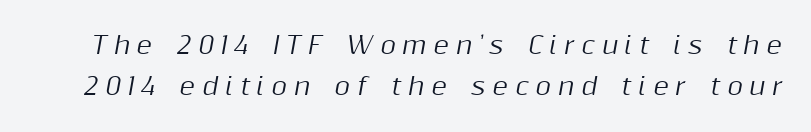
{"italic": "yes", "lean": "right", "slant_degrees": 10, "underline": "no", "line_spacing": "normal", "line_spacing_ratio": 1.7, "letter_spacing": "wide", "letter_spacing_em": 0.28, "glyph_px": 24}
